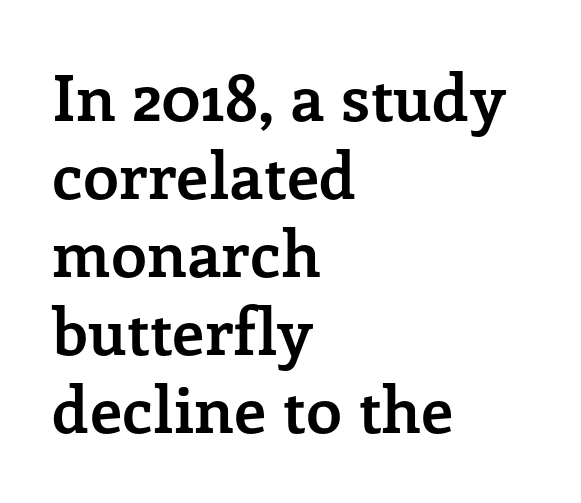
These lines are rendered in a variable-pitch font. The letters are bold, with thick, heavy strokes. These lines are composed in type with serifs. The font's upright variant was chosen for this text.
